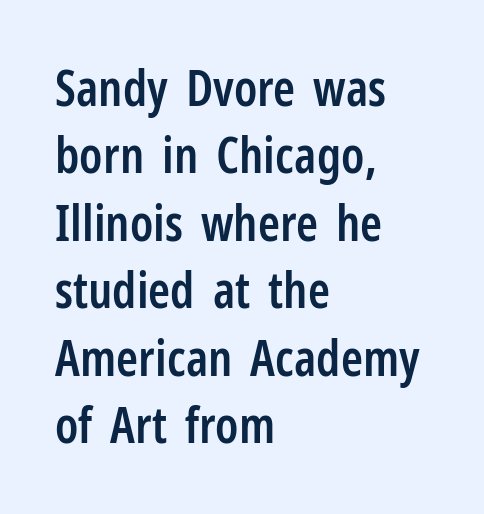
Q: Is the text bold? A: Semi-bold.
Q: Is the text italic (slanted)? A: No, it is upright.
Q: Is the typeface a serif or a sans-serif typeface? A: Sans-serif.
Q: Is the text underlined? A: No.
Q: How is the paragraph aligned? A: Left-aligned.
Q: Is the spacing between letters normal or unusually wide? A: Normal.
Q: Is the spacing between lines tight, normal or loose? A: Normal.
Q: Width (condensed, normal, or wide)? A: Condensed.
Q: Stroke contrast? A: Low.
Q: x-height? A: Medium.
Q: Monospaced? A: No.
